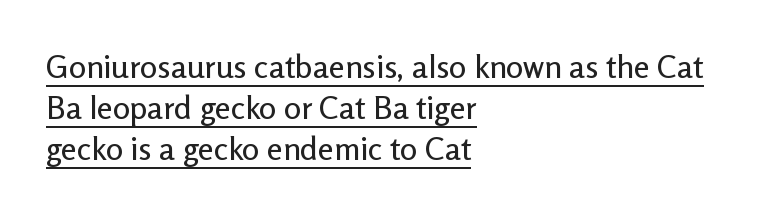
The image shows 32 px sans-serif type, upright; set left-aligned, normal line spacing (1.28x), normal letter spacing, underlined; low stroke contrast and a medium x-height.
